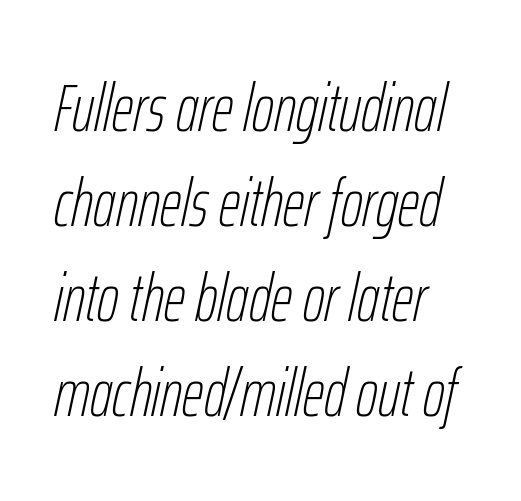
Unmarked baselines from the first word to the last. Character widths vary here, with narrow letters taking less room than wide ones. No extra ink here — the face is not bold. Is there much room between lines? A standard amount, neither cramped nor airy. Slanted lettering throughout.
